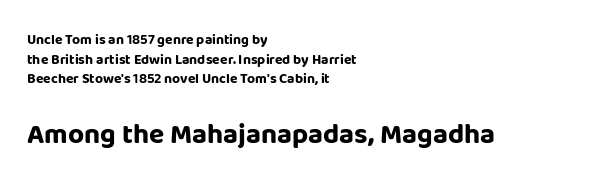
{"serif": "no", "italic": "no", "bold": "yes", "weight": "bold", "width": "normal", "stroke_contrast": "low", "x_height": "large", "monospaced": "no", "underline": "no", "align": "left", "line_spacing": "normal", "line_spacing_ratio": 1.41, "letter_spacing": "normal", "letter_spacing_em": 0.0, "larger_block": "second", "size_ratio": 2.0, "glyph_px": 28}
